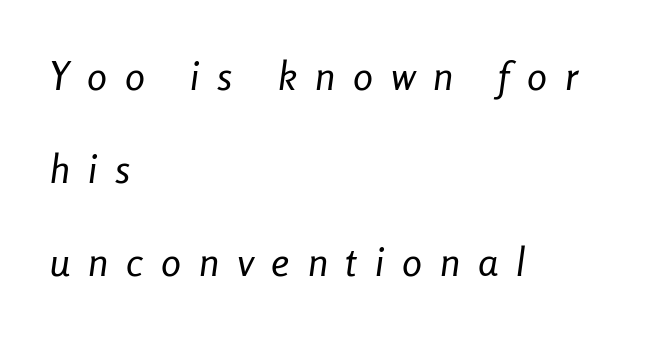
How are the letters spaced? Widely, with obvious added tracking. Horizontally, the lines are justified to the leading edge only. In terms of posture, this sample is oblique. Successive baselines arrive slowly, with a big drop between each. Has an underline been added? It has not.
